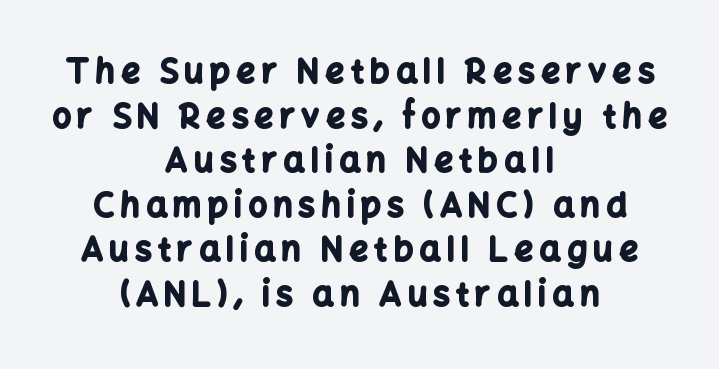
The image shows 33 px bold sans-serif type, upright; set centered, normal line spacing (1.35x), not underlined; low stroke contrast and a medium x-height.
